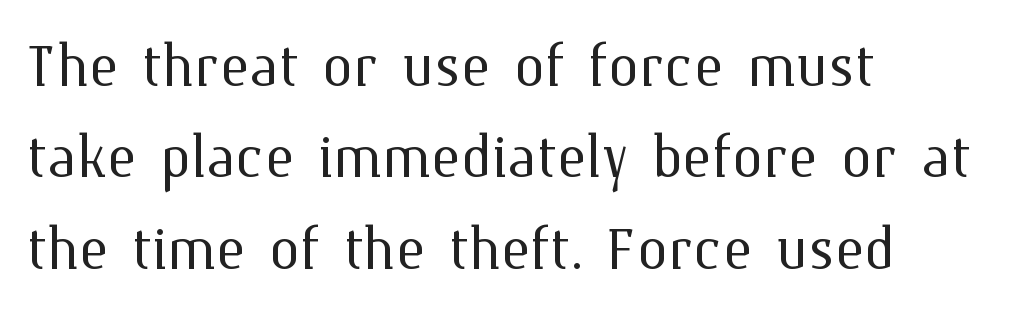
{"italic": "no", "bold": "no", "weight": "light", "width": "normal", "stroke_contrast": "medium", "x_height": "medium", "monospaced": "no", "underline": "no", "align": "left", "line_spacing_ratio": 1.17, "letter_spacing": "normal", "letter_spacing_em": 0.0, "glyph_px": 78}
